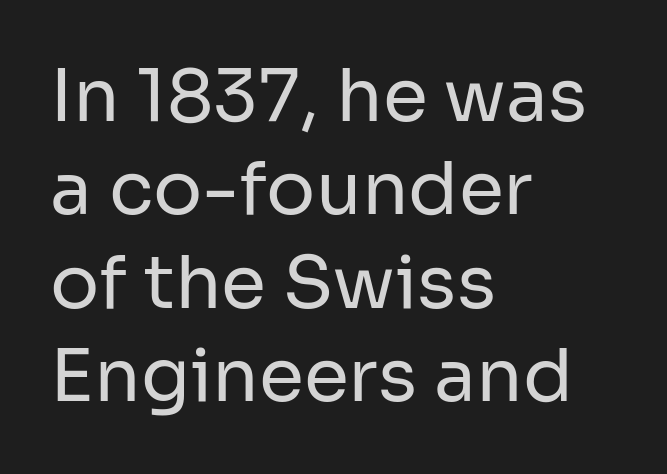
Q: Is the text bold? A: No.
Q: Is the text italic (slanted)? A: No, it is upright.
Q: Is the typeface a serif or a sans-serif typeface? A: Sans-serif.
Q: Is the text underlined? A: No.
Q: How is the paragraph aligned? A: Left-aligned.
Q: Is the spacing between letters normal or unusually wide? A: Normal.
Q: Is the spacing between lines tight, normal or loose? A: Normal.
Q: Width (condensed, normal, or wide)? A: Normal.
Q: Stroke contrast? A: Low.
Q: x-height? A: Medium.
Q: Monospaced? A: No.
